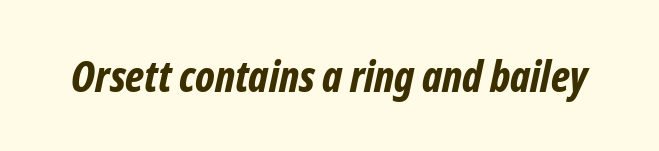
The foot of each line stays bare and open. Students, note that the glyphs here touch the page at normal intervals. Proportional: the letters do not fall into vertical columns. The specimen reads as italic at a glance. This is heavy type, rendered in bold.
